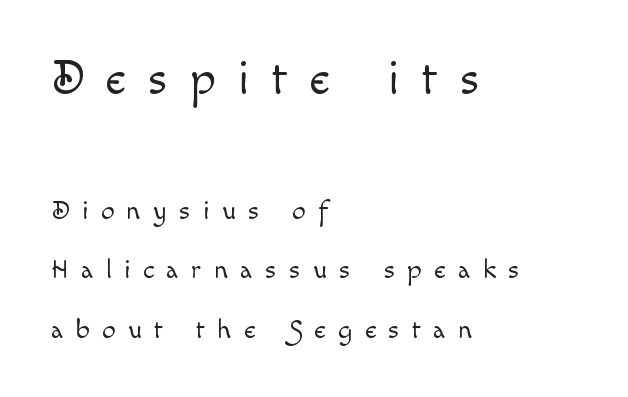
The image shows 48 px light type, upright; set left-aligned, loose line spacing (2.2x), unusually wide letter spacing (+0.46 em), not underlined; the first (top) block is 1.78x larger; a small x-height.
